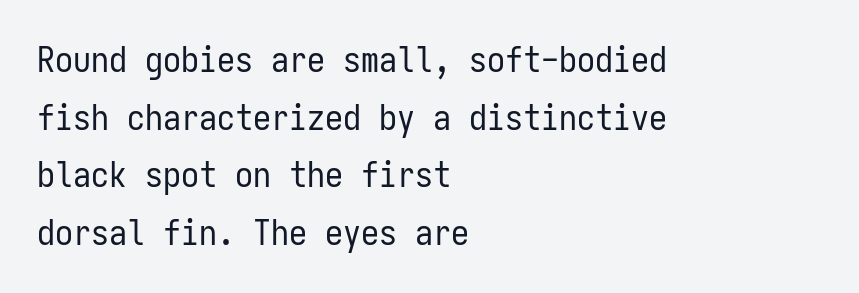
The image shows 36 px regular-weight, condensed sans-serif type, upright, monospaced; set left-aligned, normal line spacing (1.6x), normal letter spacing, not underlined; low stroke contrast and a medium x-height.
